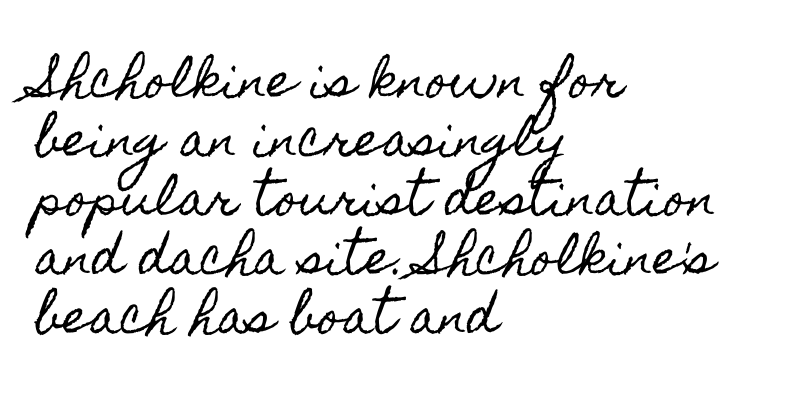
{"width": "condensed", "x_height": "small", "monospaced": "no", "underline": "no", "align": "left", "line_spacing": "normal", "line_spacing_ratio": 1.28, "letter_spacing": "normal", "letter_spacing_em": 0.0, "glyph_px": 46}
